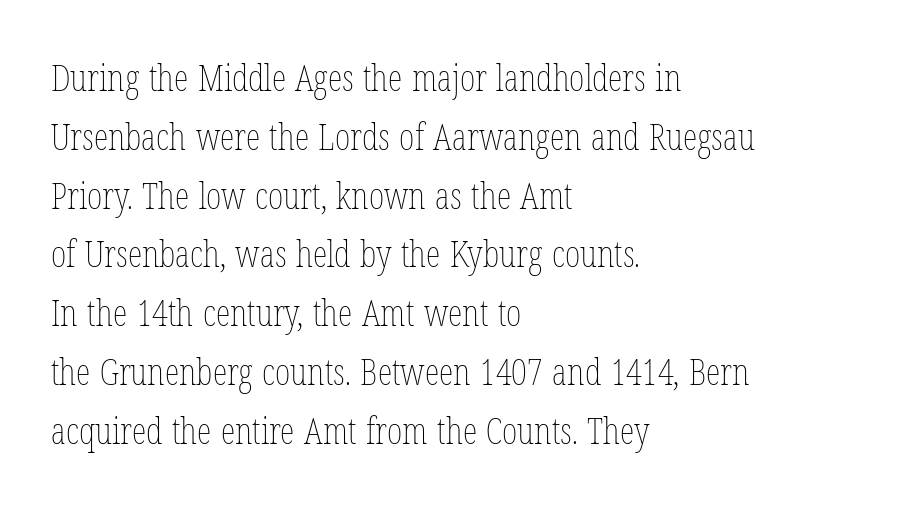
Short note: letters normally spaced. A normal amount of white space separates one row of letters from the next. Weight class: somewhere from thin through regular. The letters stand straight up with perfectly vertical stems. Leftover space on each line is placed entirely after the last word. Note the varied advance widths — an 'i' is clearly narrower than an 'm'.
